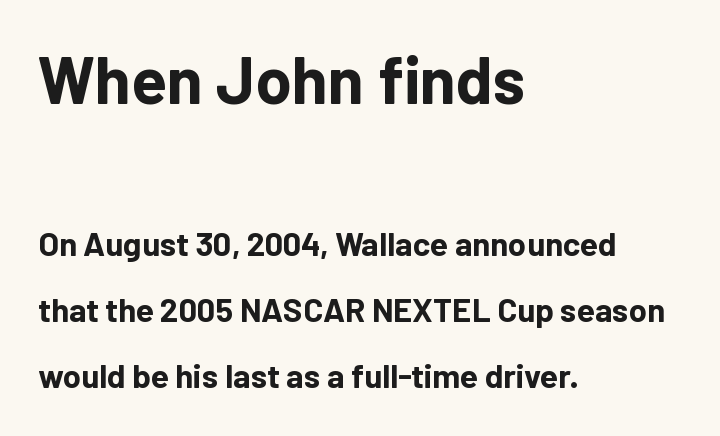
{"serif": "no", "italic": "no", "bold": "yes", "weight": "bold", "width": "normal", "stroke_contrast": "low", "x_height": "medium", "monospaced": "no", "underline": "no", "align": "left", "line_spacing": "loose", "line_spacing_ratio": 2.0, "letter_spacing": "normal", "letter_spacing_em": 0.0, "larger_block": "first", "size_ratio": 2.0, "glyph_px": 66}
